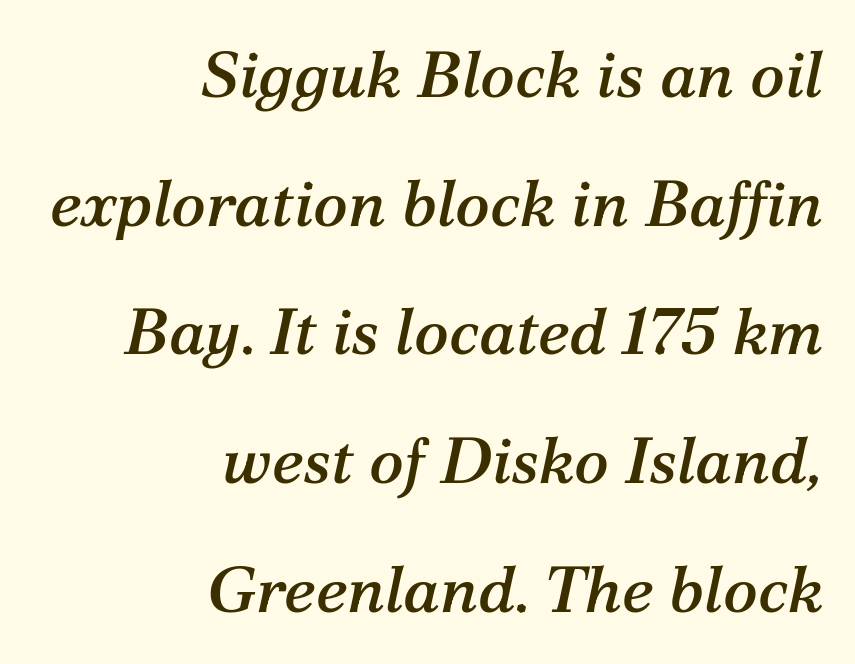
The image shows 65 px serif type, italic (leaning right); set right-aligned, loose line spacing (1.98x), normal letter spacing, not underlined; medium stroke contrast and a medium x-height.
